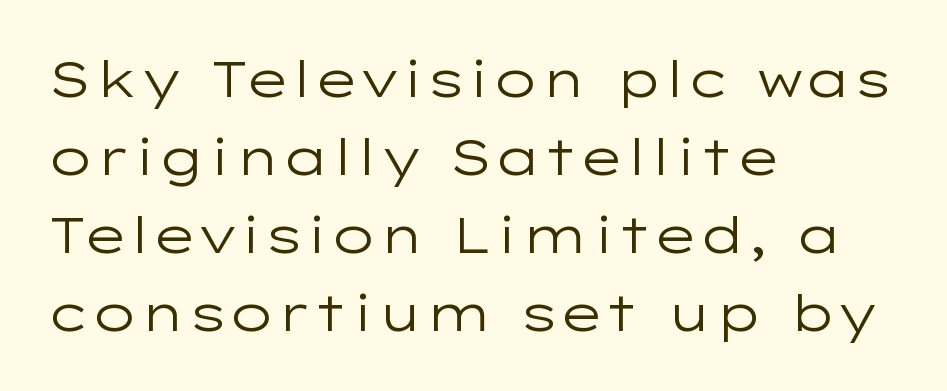
{"serif": "no", "italic": "no", "bold": "no", "weight": "regular", "width": "wide", "stroke_contrast": "low", "x_height": "medium", "monospaced": "no", "underline": "no", "align": "left", "line_spacing": "normal", "line_spacing_ratio": 1.56, "letter_spacing": "normal", "letter_spacing_em": 0.0, "glyph_px": 50}
